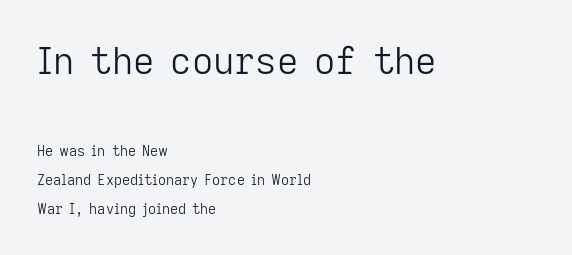
The image shows 37 px light sans-serif type, upright; set left-aligned, loose line spacing (2.05x), normal letter spacing, not underlined; the first (top) block is 2.64x larger; low stroke contrast and a medium x-height.
